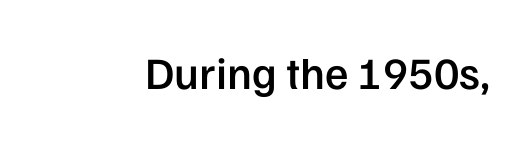
Q: Is the text bold? A: Semi-bold.
Q: Is the text italic (slanted)? A: No, it is upright.
Q: Is the typeface a serif or a sans-serif typeface? A: Sans-serif.
Q: Is the text underlined? A: No.
Q: Is the spacing between letters normal or unusually wide? A: Normal.
Q: Width (condensed, normal, or wide)? A: Normal.
Q: Stroke contrast? A: Low.
Q: x-height? A: Medium.
Q: Monospaced? A: No.
